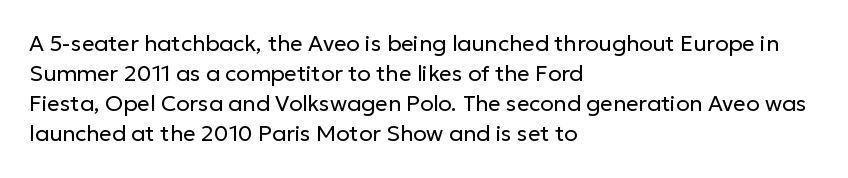
Q: Is the text bold? A: No.
Q: Is the text italic (slanted)? A: No, it is upright.
Q: Is the text underlined? A: No.
Q: How is the paragraph aligned? A: Left-aligned.
Q: Is the spacing between letters normal or unusually wide? A: Normal.
Q: Is the spacing between lines tight, normal or loose? A: Normal.
